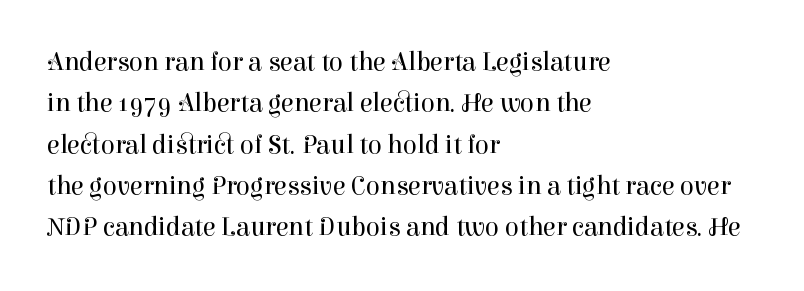
Q: Is the text bold? A: No.
Q: Is the text italic (slanted)? A: No, it is upright.
Q: Is the text underlined? A: No.
Q: How is the paragraph aligned? A: Left-aligned.
Q: Is the spacing between letters normal or unusually wide? A: Normal.
Q: Is the spacing between lines tight, normal or loose? A: Normal.
